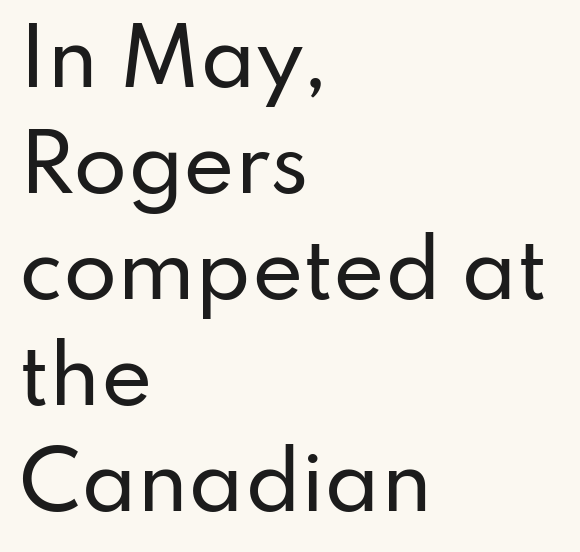
{"serif": "no", "italic": "no", "width": "normal", "stroke_contrast": "low", "x_height": "small", "monospaced": "no", "underline": "no", "align": "left", "line_spacing": "normal", "line_spacing_ratio": 1.36, "letter_spacing": "normal", "letter_spacing_em": 0.0, "glyph_px": 78}
